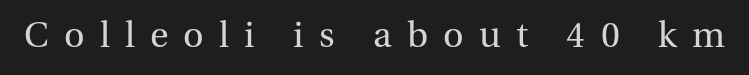
The image shows 38 px regular-weight serif type, upright; set unusually wide letter spacing (+0.4 em), not underlined; medium stroke contrast and a medium x-height.
